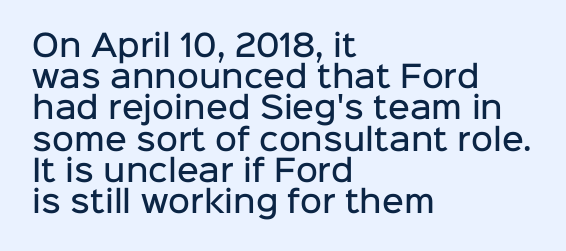
Q: Is the text bold? A: Semi-bold.
Q: Is the text italic (slanted)? A: No, it is upright.
Q: Is the typeface a serif or a sans-serif typeface? A: Sans-serif.
Q: Is the text underlined? A: No.
Q: How is the paragraph aligned? A: Left-aligned.
Q: Is the spacing between letters normal or unusually wide? A: Normal.
Q: Is the spacing between lines tight, normal or loose? A: Tight.
Q: Width (condensed, normal, or wide)? A: Normal.
Q: Stroke contrast? A: Low.
Q: x-height? A: Medium.
Q: Monospaced? A: No.
